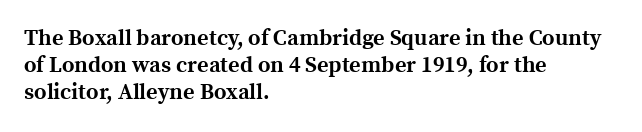
The image shows 22 px bold type, upright; set left-aligned, line spacing 1.23x, normal letter spacing, not underlined.
